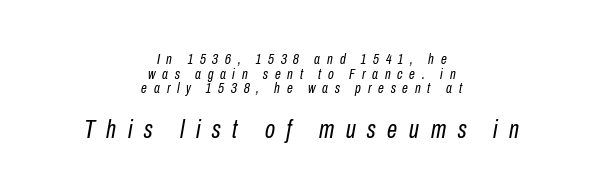
Q: Is the text bold? A: No.
Q: Is the text italic (slanted)? A: Yes, it leans right by about 10 degrees.
Q: Is the text underlined? A: No.
Q: How is the paragraph aligned? A: Centered.
Q: Is the spacing between letters normal or unusually wide? A: Unusually wide.
Q: Is the spacing between lines tight, normal or loose? A: Tight.
Q: Which block of text is set in a larger size, the first (top) or the second (bottom)? A: The second (bottom) one.
